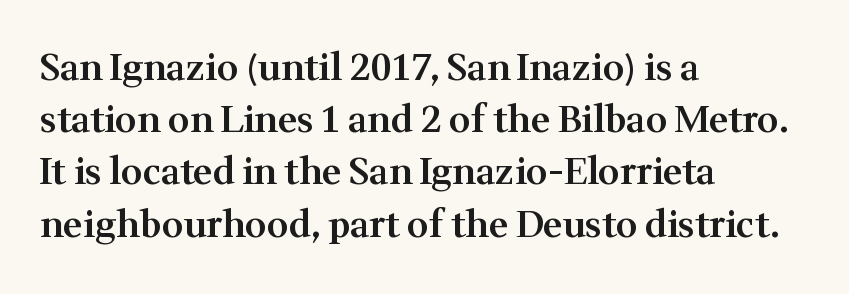
Students, note that the glyphs here touch the page at normal intervals. Vertical spacing — default. The paragraph has a hard left edge and a soft right edge. The axis of the letterforms is exactly vertical. The string is rendered with underlining switched off. A typesetter would call this proportional, since set widths differ per character.
